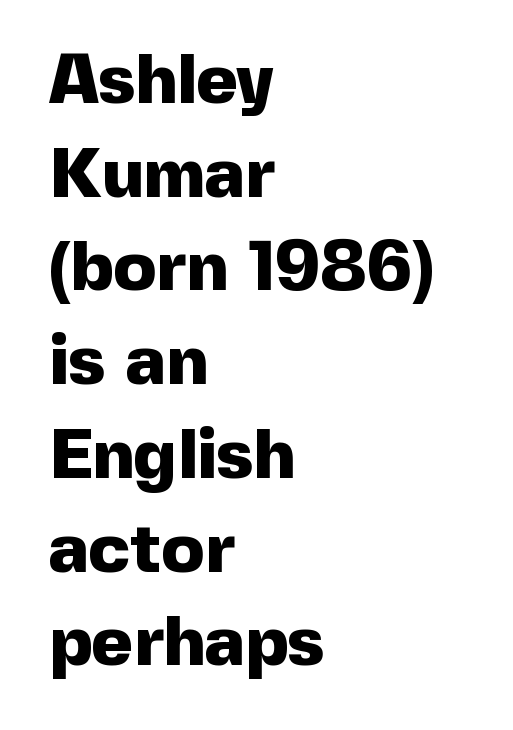
In terms of letterspacing, this is plain default setting. Decoration check: the copy has no underline. These lines are set flush left with a ragged right edge. Every stem runs plumb, perpendicular to the baseline.
